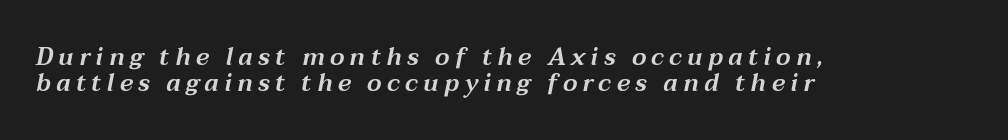
The image shows 24 px text type, italic (leaning right); set left-aligned, tight line spacing (1.08x), unusually wide letter spacing (+0.22 em), not underlined.
